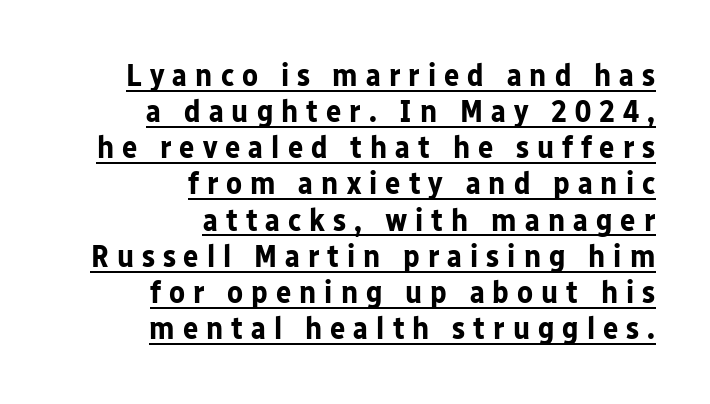
Q: Is the text bold? A: Yes.
Q: Is the text italic (slanted)? A: No, it is upright.
Q: Is the typeface a serif or a sans-serif typeface? A: Sans-serif.
Q: Is the text underlined? A: Yes.
Q: How is the paragraph aligned? A: Right-aligned.
Q: Is the spacing between letters normal or unusually wide? A: Unusually wide.
Q: Is the spacing between lines tight, normal or loose? A: Tight.
Q: Width (condensed, normal, or wide)? A: Normal.
Q: Stroke contrast? A: Low.
Q: x-height? A: Medium.
Q: Monospaced? A: No.
